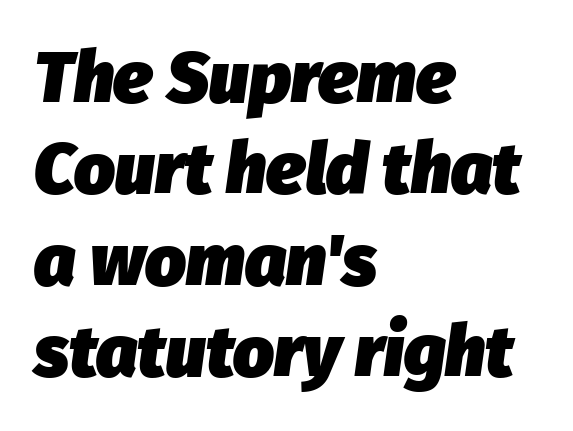
{"italic": "yes", "lean": "right", "slant_degrees": 8, "bold": "yes", "weight": "heavy", "width": "normal", "stroke_contrast": "low", "x_height": "medium", "monospaced": "no", "underline": "no", "align": "left", "line_spacing": "normal", "line_spacing_ratio": 1.27, "letter_spacing": "normal", "letter_spacing_em": 0.0, "glyph_px": 72}
